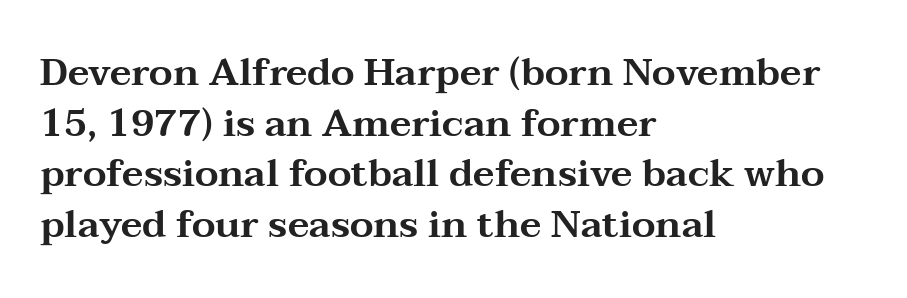
{"serif": "yes", "italic": "no", "width": "wide", "stroke_contrast": "medium", "x_height": "medium", "monospaced": "no", "underline": "no", "align": "left", "line_spacing": "normal", "line_spacing_ratio": 1.33, "letter_spacing": "normal", "letter_spacing_em": 0.0, "glyph_px": 38}
